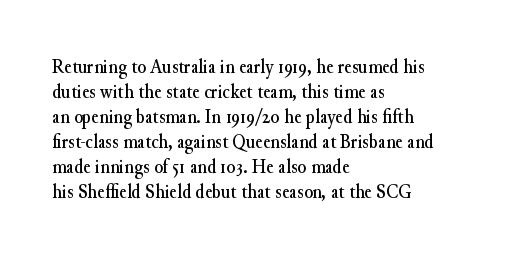
Q: Is the text italic (slanted)? A: No, it is upright.
Q: Is the text underlined? A: No.
Q: How is the paragraph aligned? A: Left-aligned.
Q: Is the spacing between letters normal or unusually wide? A: Normal.
Q: Is the spacing between lines tight, normal or loose? A: Normal.
